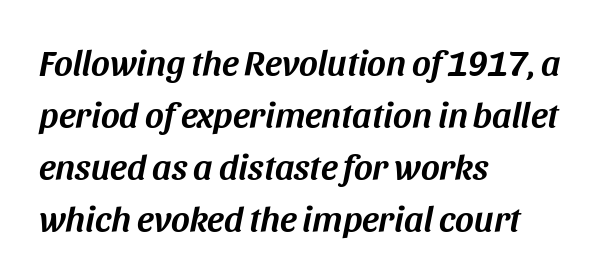
Q: Is the text italic (slanted)? A: Yes, it leans right by about 11 degrees.
Q: Is the text underlined? A: No.
Q: How is the paragraph aligned? A: Left-aligned.
Q: Is the spacing between letters normal or unusually wide? A: Normal.
Q: Is the spacing between lines tight, normal or loose? A: Normal.
Q: Width (condensed, normal, or wide)? A: Normal.
Q: Stroke contrast? A: Medium.
Q: x-height? A: Large.
Q: Monospaced? A: No.
